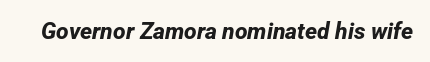
{"bold": "yes", "underline": "no", "letter_spacing": "normal", "letter_spacing_em": 0.0, "glyph_px": 23}
